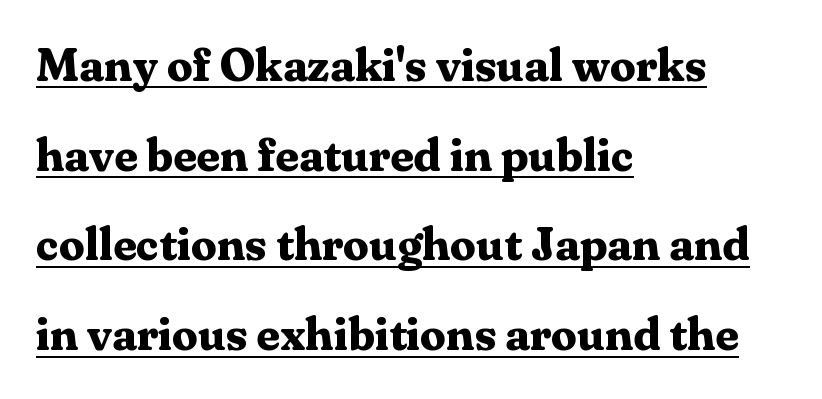
The image shows 46 px bold serif type, upright; set left-aligned, loose line spacing (1.95x), normal letter spacing, underlined; medium stroke contrast and a medium x-height.
